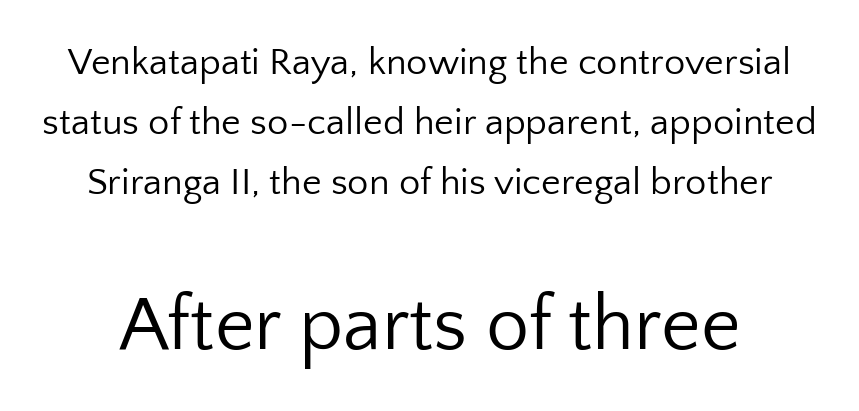
Font category for this specimen: sans-serif. The emphasis by scale lands on block number two, below. Weight class: somewhere from thin through regular. The line texture is even and compact thanks to regular tracking. Looks like regular typesetting: each glyph gets only the width it needs.
